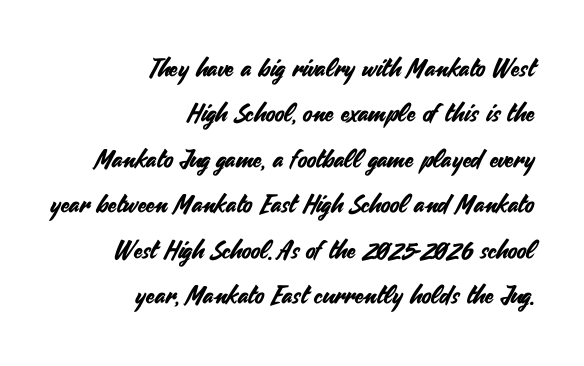
{"underline": "no", "align": "right", "line_spacing_ratio": 1.82, "letter_spacing": "normal", "letter_spacing_em": 0.0, "glyph_px": 25}
